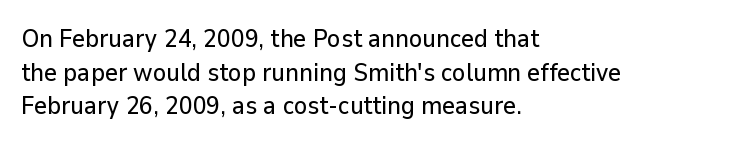
Q: Is the text italic (slanted)? A: No, it is upright.
Q: Is the text underlined? A: No.
Q: How is the paragraph aligned? A: Left-aligned.
Q: Is the spacing between letters normal or unusually wide? A: Normal.
Q: Is the spacing between lines tight, normal or loose? A: Normal.
